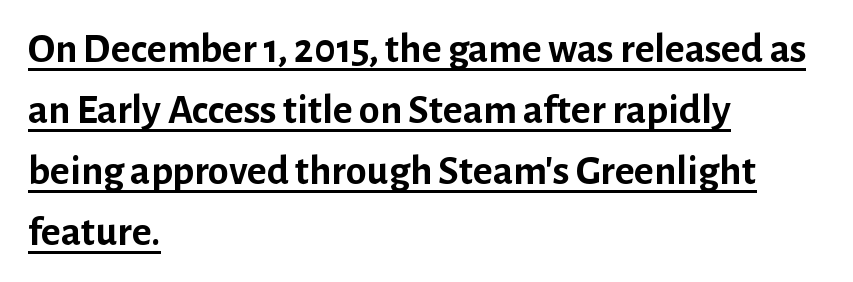
{"serif": "no", "italic": "no", "bold": "yes", "weight": "semibold", "width": "normal", "stroke_contrast": "low", "x_height": "medium", "monospaced": "no", "underline": "yes", "align": "left", "line_spacing": "normal", "line_spacing_ratio": 1.45, "letter_spacing": "normal", "letter_spacing_em": 0.0, "glyph_px": 42}
